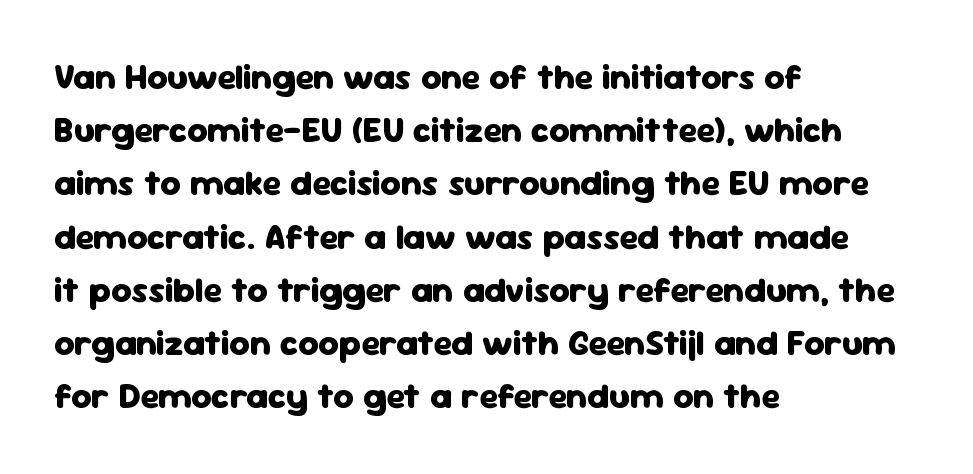
The image shows 35 px heavy sans-serif type, upright; set left-aligned, normal line spacing (1.52x), normal letter spacing, not underlined; low stroke contrast and a medium x-height.
